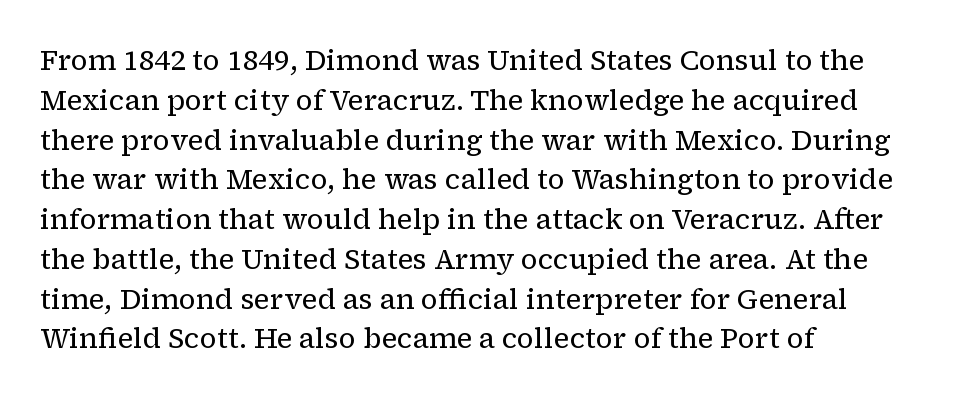
Q: Is the text bold? A: No.
Q: Is the text italic (slanted)? A: No, it is upright.
Q: Is the typeface a serif or a sans-serif typeface? A: Serif.
Q: Is the text underlined? A: No.
Q: How is the paragraph aligned? A: Left-aligned.
Q: Is the spacing between letters normal or unusually wide? A: Normal.
Q: Is the spacing between lines tight, normal or loose? A: Normal.
Q: Width (condensed, normal, or wide)? A: Normal.
Q: Stroke contrast? A: Low.
Q: x-height? A: Medium.
Q: Monospaced? A: No.
